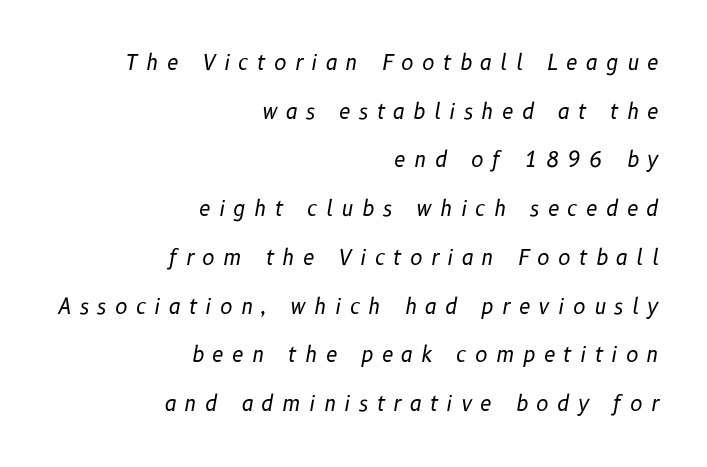
{"italic": "yes", "lean": "right", "slant_degrees": 10, "bold": "no", "underline": "no", "align": "right", "line_spacing": "loose", "line_spacing_ratio": 2.32, "letter_spacing": "wide", "letter_spacing_em": 0.39, "glyph_px": 21}
